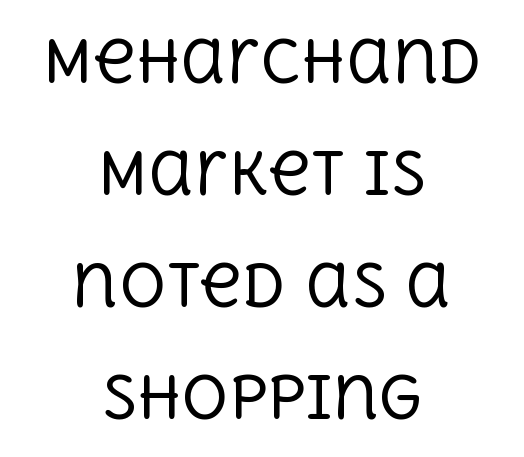
Q: Is the text bold? A: No.
Q: Is the text italic (slanted)? A: No, it is upright.
Q: Is the typeface a serif or a sans-serif typeface? A: Serif.
Q: Is the text underlined? A: No.
Q: How is the paragraph aligned? A: Centered.
Q: Is the spacing between letters normal or unusually wide? A: Normal.
Q: Is the spacing between lines tight, normal or loose? A: Loose.
Q: Width (condensed, normal, or wide)? A: Normal.
Q: x-height? A: Large.
Q: Monospaced? A: No.
